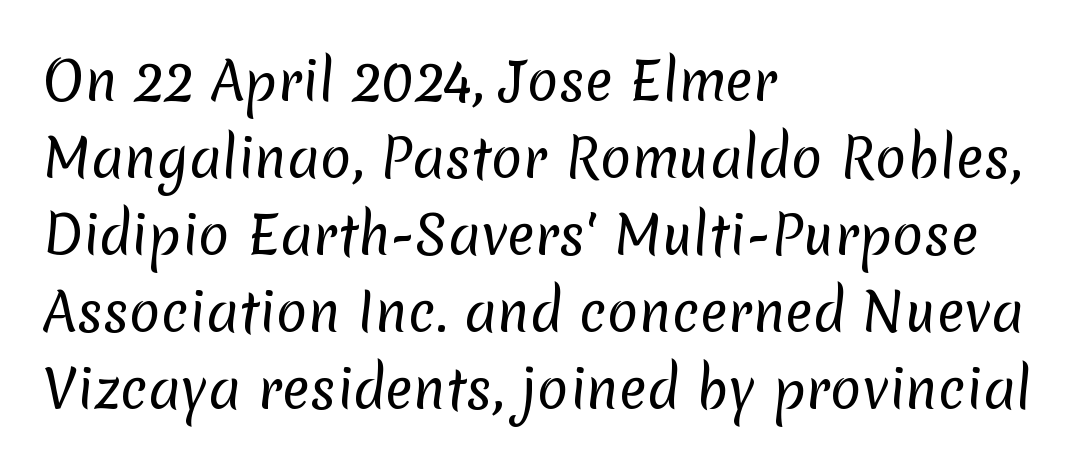
The image shows 52 px regular-weight sans-serif type; set left-aligned, normal line spacing (1.48x), normal letter spacing, not underlined; low stroke contrast and a medium x-height.
